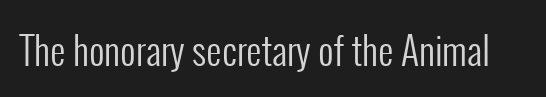
Here the designer chose a conventional face with non-uniform glyph widths. These glyphs show unthickened strokes, regular width or finer. Notice how the stems are strictly vertical — no italics here. You could call the tracking neutral — neither tight nor loose. Descenders are the only things crossing below the line.
